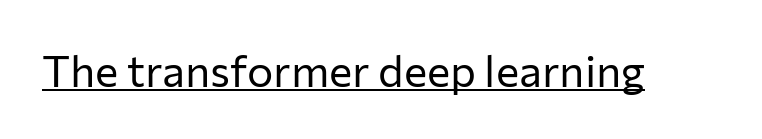
{"serif": "no", "italic": "no", "bold": "no", "weight": "regular", "width": "normal", "stroke_contrast": "low", "x_height": "medium", "monospaced": "no", "underline": "yes", "letter_spacing": "normal", "letter_spacing_em": 0.0, "glyph_px": 44}
